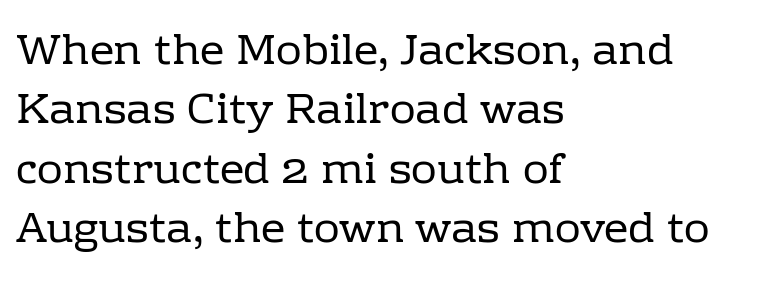
The image shows 43 px regular-weight serif type, upright; set left-aligned, normal line spacing (1.38x), normal letter spacing, not underlined; low stroke contrast and a medium x-height.
